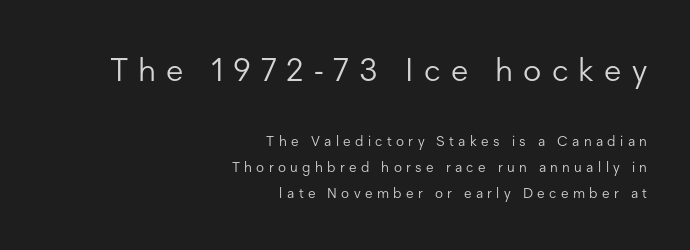
{"serif": "no", "italic": "no", "bold": "no", "weight": "light", "width": "normal", "stroke_contrast": "low", "x_height": "medium", "monospaced": "no", "underline": "no", "align": "right", "line_spacing_ratio": 1.88, "letter_spacing": "wide", "letter_spacing_em": 0.31, "larger_block": "first", "size_ratio": 2.29, "glyph_px": 32}
